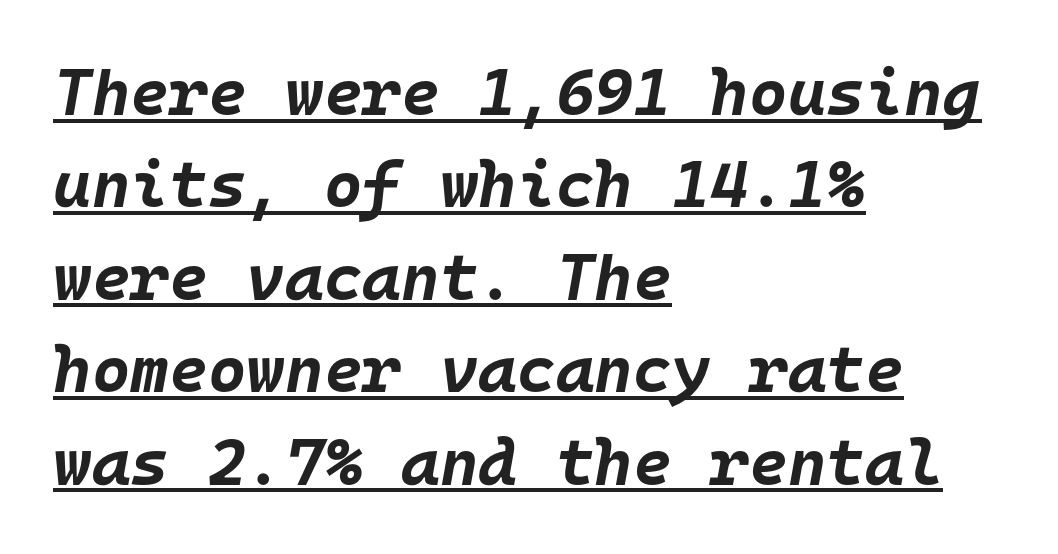
The image shows 66 px bold type, italic (leaning right), monospaced; set left-aligned, normal line spacing (1.4x), normal letter spacing, underlined; low stroke contrast and a large x-height.
